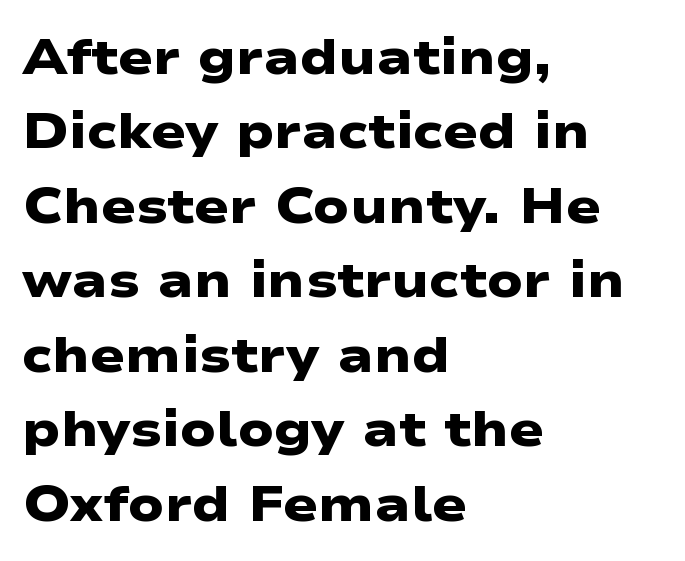
Q: Is the text bold? A: Yes.
Q: Is the typeface a serif or a sans-serif typeface? A: Sans-serif.
Q: Is the text underlined? A: No.
Q: How is the paragraph aligned? A: Left-aligned.
Q: Is the spacing between letters normal or unusually wide? A: Normal.
Q: Is the spacing between lines tight, normal or loose? A: Normal.
Q: Width (condensed, normal, or wide)? A: Wide.
Q: Stroke contrast? A: Low.
Q: x-height? A: Medium.
Q: Monospaced? A: No.
